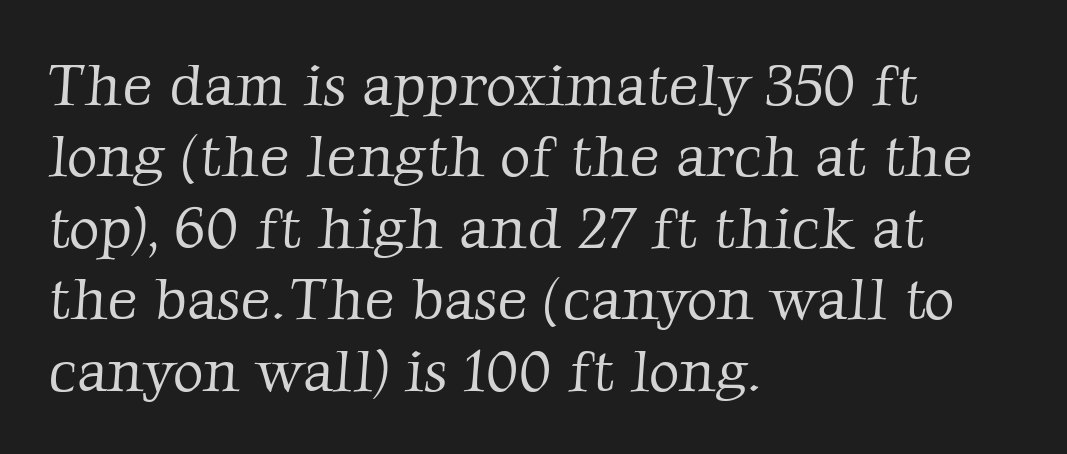
The image shows 59 px light serif type; set left-aligned, line spacing 1.21x, normal letter spacing, not underlined; low stroke contrast and a medium x-height.
